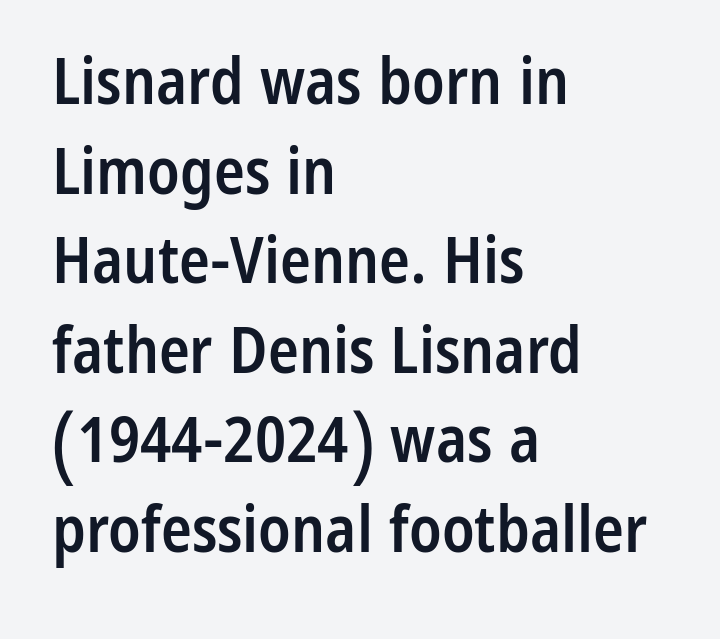
The image shows 64 px semibold, condensed sans-serif type, upright; set left-aligned, normal line spacing (1.4x), normal letter spacing, not underlined; low stroke contrast and a medium x-height.
